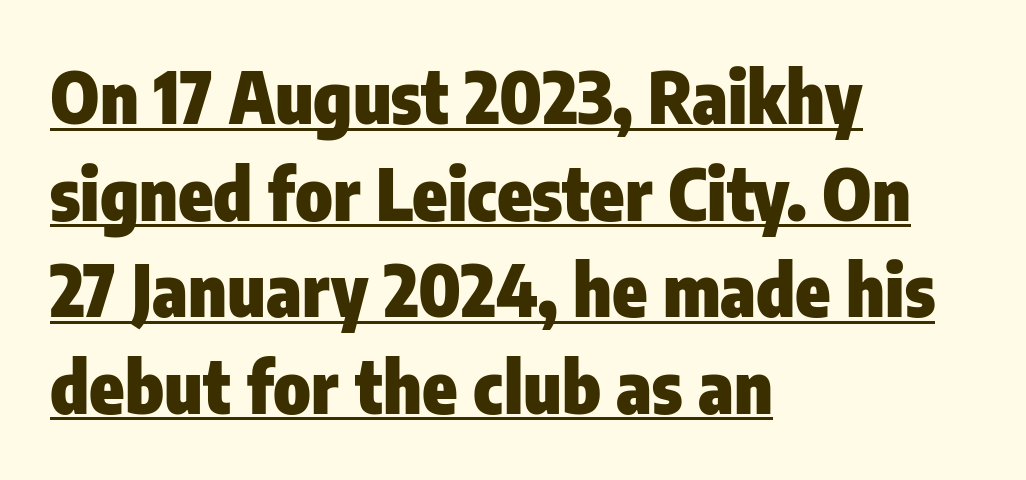
Q: Is the text bold? A: Yes.
Q: Is the text italic (slanted)? A: No, it is upright.
Q: Is the typeface a serif or a sans-serif typeface? A: Sans-serif.
Q: Is the text underlined? A: Yes.
Q: How is the paragraph aligned? A: Left-aligned.
Q: Is the spacing between letters normal or unusually wide? A: Normal.
Q: Is the spacing between lines tight, normal or loose? A: Normal.
Q: Width (condensed, normal, or wide)? A: Condensed.
Q: Stroke contrast? A: Low.
Q: x-height? A: Medium.
Q: Monospaced? A: No.
